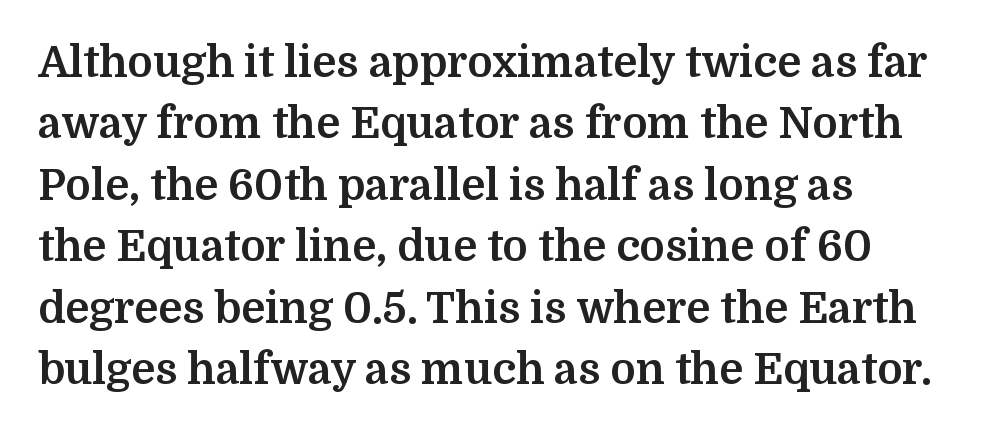
Q: Is the text bold? A: Yes.
Q: Is the text italic (slanted)? A: No, it is upright.
Q: Is the typeface a serif or a sans-serif typeface? A: Serif.
Q: Is the text underlined? A: No.
Q: How is the paragraph aligned? A: Left-aligned.
Q: Is the spacing between letters normal or unusually wide? A: Normal.
Q: Is the spacing between lines tight, normal or loose? A: Normal.
Q: Width (condensed, normal, or wide)? A: Normal.
Q: Stroke contrast? A: Medium.
Q: x-height? A: Medium.
Q: Monospaced? A: No.
